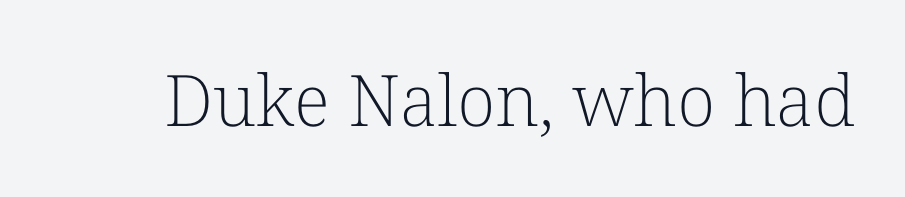
The image shows 71 px light serif type, upright; set normal letter spacing, not underlined; low stroke contrast and a medium x-height.
